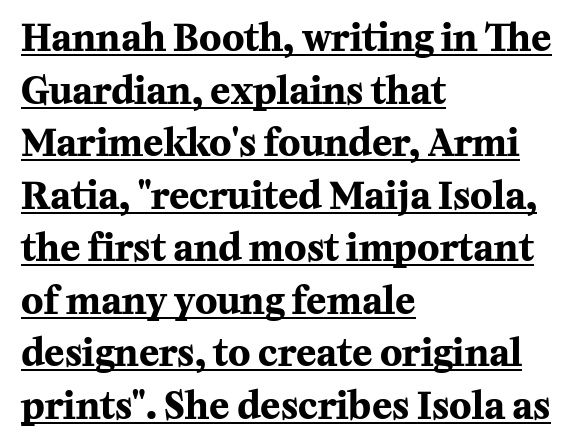
Compared with typical paragraphs, the rows here are spaced about the same. This rendering uses left alignment, leaving the right contour irregular. The letters advance in unequal steps, a hallmark of proportional type. Is the letter spacing exaggerated? No — it looks like the ordinary default. A roman cut, with each character standing at attention.
